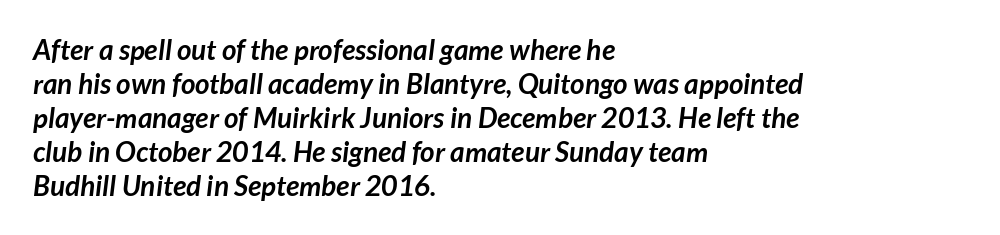
What kind of face is this? One without serifs — a sans. Here the glyphs are tracked normally, forming tight word shapes. These lines are set flush left with a ragged right edge. Typographic density is high because the face is bold.
